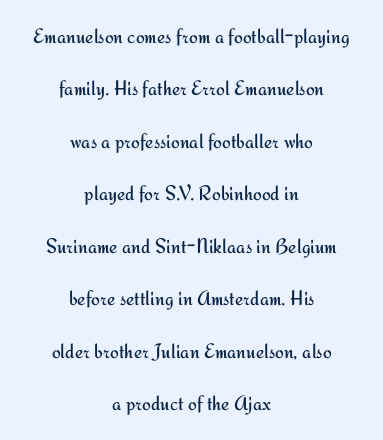
{"italic": "no", "bold": "no", "underline": "no", "align": "center", "line_spacing": "loose", "line_spacing_ratio": 2.5, "letter_spacing": "normal", "letter_spacing_em": 0.0, "glyph_px": 21}
